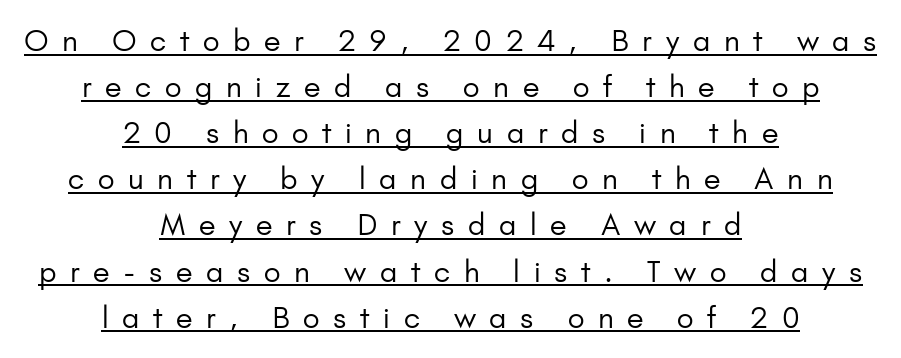
{"serif": "no", "italic": "no", "bold": "no", "weight": "regular", "width": "normal", "stroke_contrast": "low", "x_height": "small", "monospaced": "no", "underline": "yes", "align": "center", "line_spacing": "normal", "line_spacing_ratio": 1.59, "letter_spacing": "wide", "letter_spacing_em": 0.47, "glyph_px": 29}
